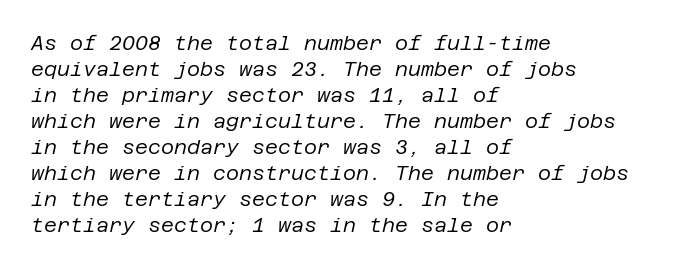
Q: Is the text bold? A: No.
Q: Is the text italic (slanted)? A: Yes, it leans right by about 12 degrees.
Q: Is the text underlined? A: No.
Q: How is the paragraph aligned? A: Left-aligned.
Q: Is the spacing between letters normal or unusually wide? A: Normal.
Q: Is the spacing between lines tight, normal or loose? A: Normal.
